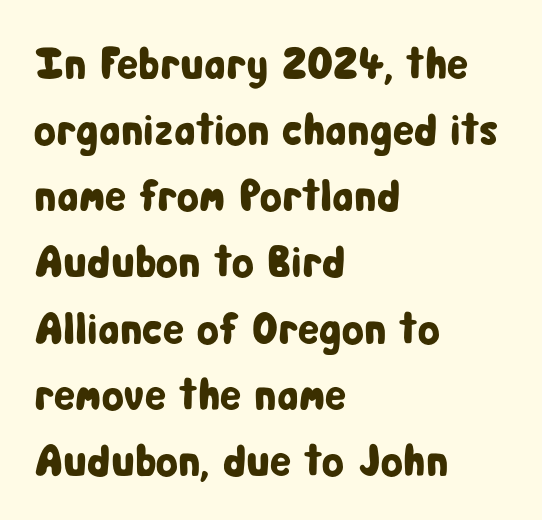
These lines stack with their left ends in a neat column. Decoration check: the copy has no underline. It's the straight-up-and-down kind of type. The letters advance in unequal steps, a hallmark of proportional type.
